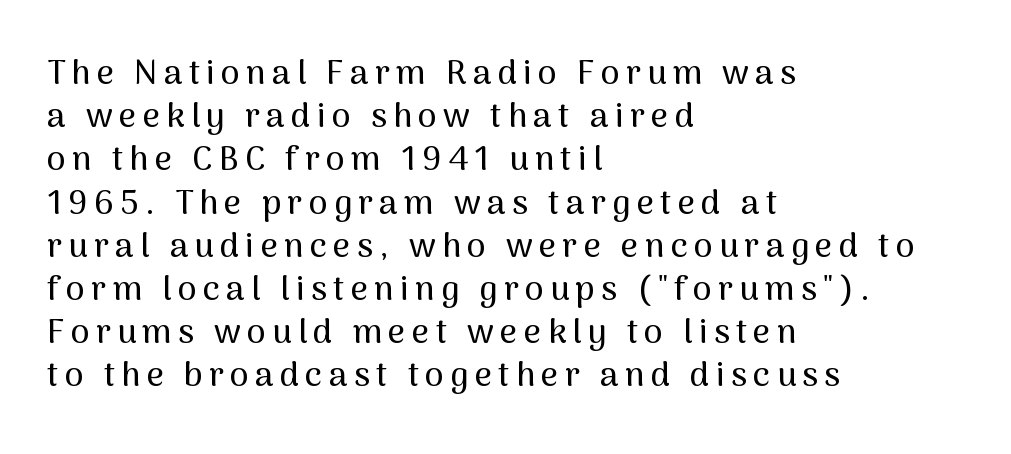
{"serif": "no", "italic": "no", "width": "normal", "stroke_contrast": "medium", "x_height": "medium", "monospaced": "no", "underline": "no", "align": "left", "line_spacing": "normal", "line_spacing_ratio": 1.27, "glyph_px": 34}
